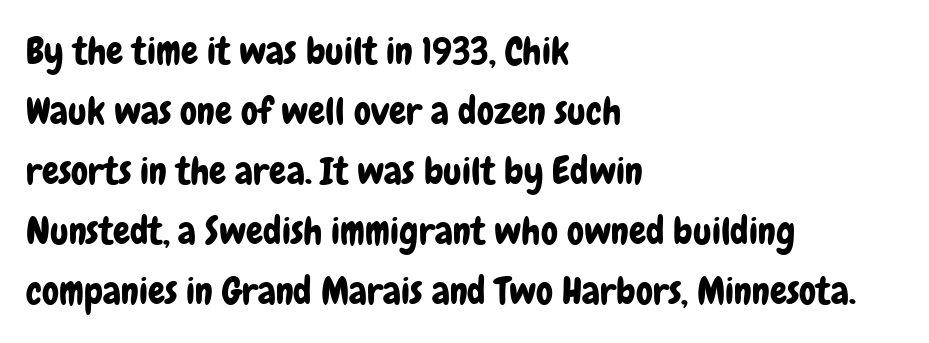
{"serif": "no", "italic": "no", "width": "condensed", "stroke_contrast": "low", "x_height": "medium", "monospaced": "no", "underline": "no", "align": "left", "line_spacing": "normal", "line_spacing_ratio": 1.58, "letter_spacing": "normal", "letter_spacing_em": 0.0, "glyph_px": 38}
